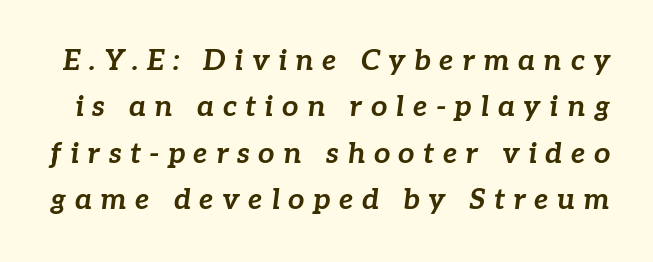
Line spacing here is normal. Looks like regular typesetting: each glyph gets only the width it needs. A typesetter would call this heavily tracked-out type. Anything drawn beneath the words? Only blank space. Bold? Absolutely — the strokes are thick and heavy. Is the type slanted? Yes — the strokes lean at a clear angle.
